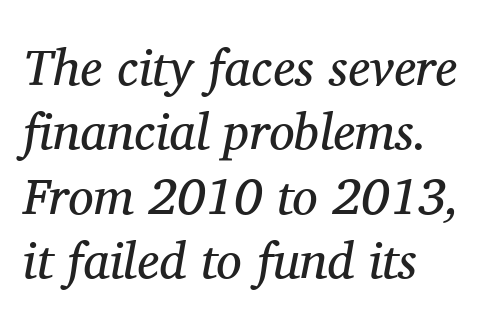
Q: Is the text bold? A: No.
Q: Is the text italic (slanted)? A: Yes, it leans right by about 11 degrees.
Q: Is the typeface a serif or a sans-serif typeface? A: Serif.
Q: Is the text underlined? A: No.
Q: How is the paragraph aligned? A: Left-aligned.
Q: Is the spacing between letters normal or unusually wide? A: Normal.
Q: Is the spacing between lines tight, normal or loose? A: Normal.
Q: Width (condensed, normal, or wide)? A: Normal.
Q: Stroke contrast? A: Medium.
Q: x-height? A: Medium.
Q: Monospaced? A: No.
